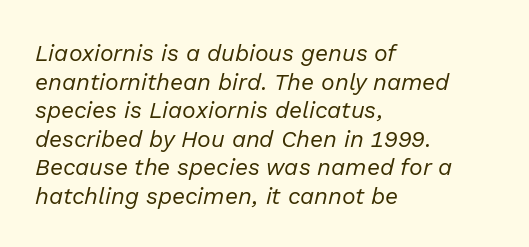
{"italic": "yes", "lean": "right", "slant_degrees": 13, "bold": "no", "underline": "no", "align": "left", "line_spacing_ratio": 1.24, "letter_spacing": "normal", "letter_spacing_em": 0.0, "glyph_px": 23}
